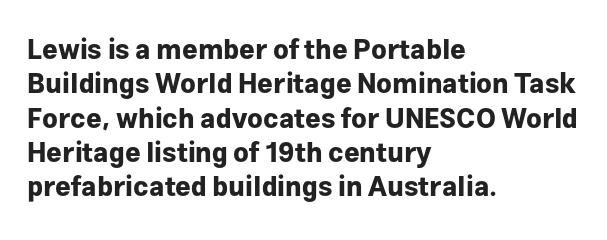
The image shows 27 px bold type, upright; set left-aligned, normal line spacing (1.27x), normal letter spacing, not underlined.
